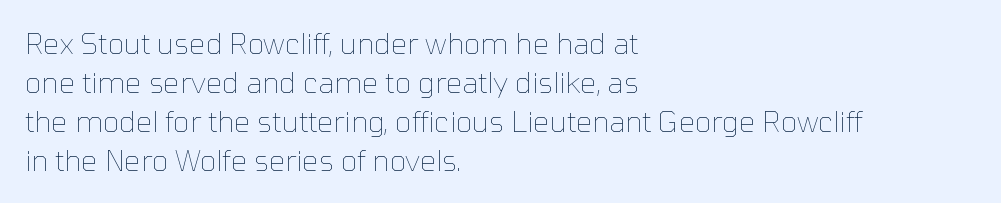
How are the letters spaced? Ordinarily, with no added tracking. Just letters on the line, the space beneath them empty. Interline gaps are of average width in this sample. Which margin do the lines hug? The left one — the right edge is uneven. Is this a fixed-width face? No — the glyphs have proportional, varying widths.
